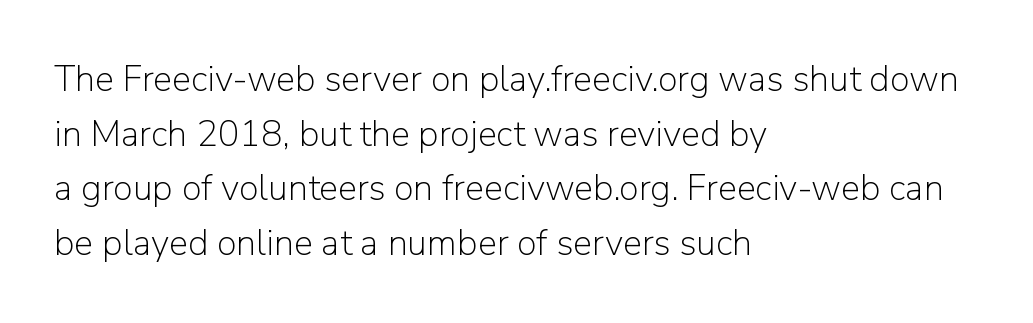
Q: Is the text bold? A: No.
Q: Is the text italic (slanted)? A: No, it is upright.
Q: Is the typeface a serif or a sans-serif typeface? A: Sans-serif.
Q: Is the text underlined? A: No.
Q: How is the paragraph aligned? A: Left-aligned.
Q: Is the spacing between letters normal or unusually wide? A: Normal.
Q: Is the spacing between lines tight, normal or loose? A: Normal.
Q: Width (condensed, normal, or wide)? A: Normal.
Q: Stroke contrast? A: Low.
Q: x-height? A: Medium.
Q: Monospaced? A: No.
